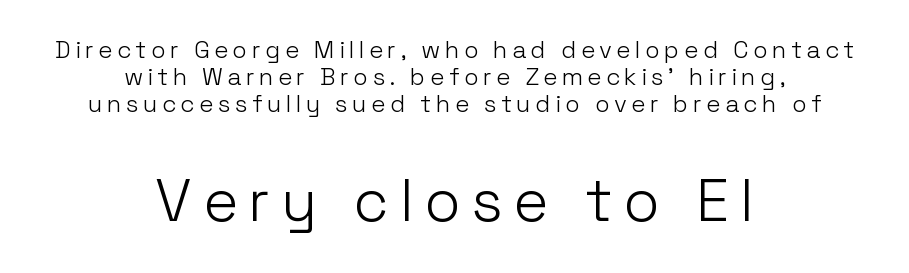
Q: Is the text bold? A: No.
Q: Is the text italic (slanted)? A: No, it is upright.
Q: Is the typeface a serif or a sans-serif typeface? A: Sans-serif.
Q: Is the text underlined? A: No.
Q: How is the paragraph aligned? A: Centered.
Q: Is the spacing between lines tight, normal or loose? A: Tight.
Q: Which block of text is set in a larger size, the first (top) or the second (bottom)? A: The second (bottom) one.
Q: Width (condensed, normal, or wide)? A: Normal.
Q: Stroke contrast? A: Low.
Q: x-height? A: Medium.
Q: Monospaced? A: No.
